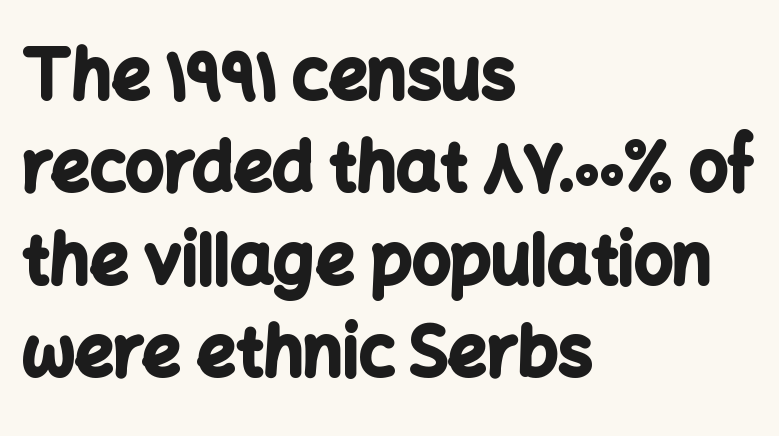
{"serif": "no", "italic": "no", "bold": "yes", "weight": "bold", "width": "normal", "stroke_contrast": "low", "x_height": "medium", "monospaced": "no", "underline": "no", "align": "left", "line_spacing": "normal", "line_spacing_ratio": 1.36, "letter_spacing": "normal", "letter_spacing_em": 0.0, "glyph_px": 68}
